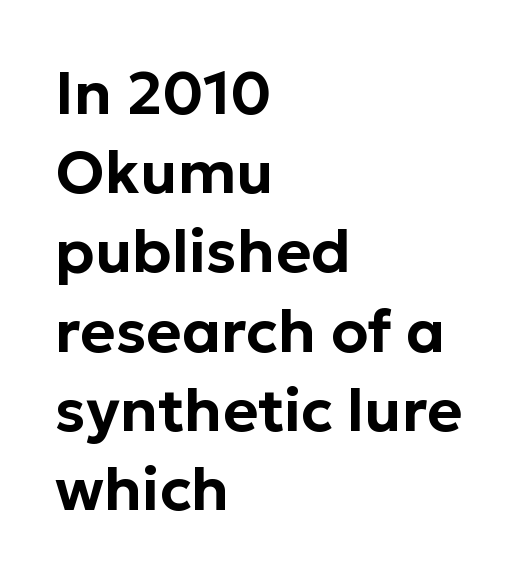
{"serif": "no", "italic": "no", "width": "normal", "stroke_contrast": "low", "x_height": "medium", "monospaced": "no", "underline": "no", "align": "left", "line_spacing": "normal", "line_spacing_ratio": 1.32, "letter_spacing": "normal", "letter_spacing_em": 0.0, "glyph_px": 60}
